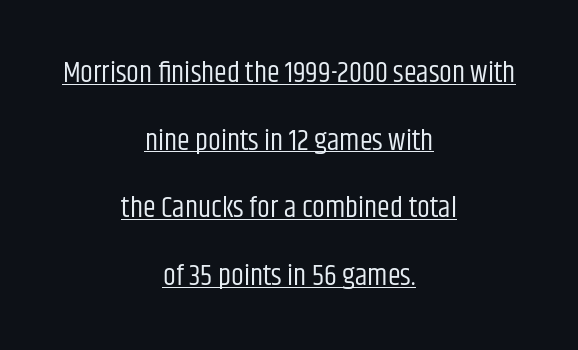
Each line is balanced around a shared central axis. These lines were composed using upright roman letters. A typesetter would call this proportional, since set widths differ per character. Weight: regular or lighter. This sample carries an underscore along the baseline area.
